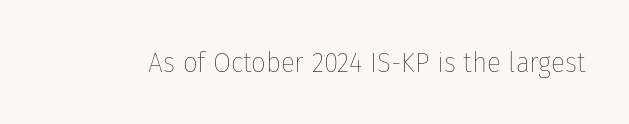
{"italic": "no", "bold": "no", "weight": "thin", "width": "condensed", "stroke_contrast": "low", "x_height": "medium", "monospaced": "no", "underline": "no", "letter_spacing": "normal", "letter_spacing_em": 0.0, "glyph_px": 29}
